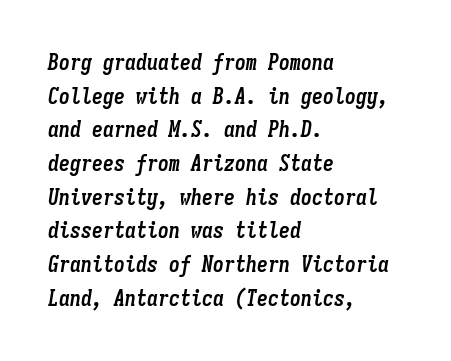
Lines of text with bare space underneath. Leading: standard. The rendering keeps characters at their native spacing. This sample is left-justified, so line endings fall wherever the words run out. Strong, thick strokes mark this as bold type. When letters slant like this, we call the style italic.
